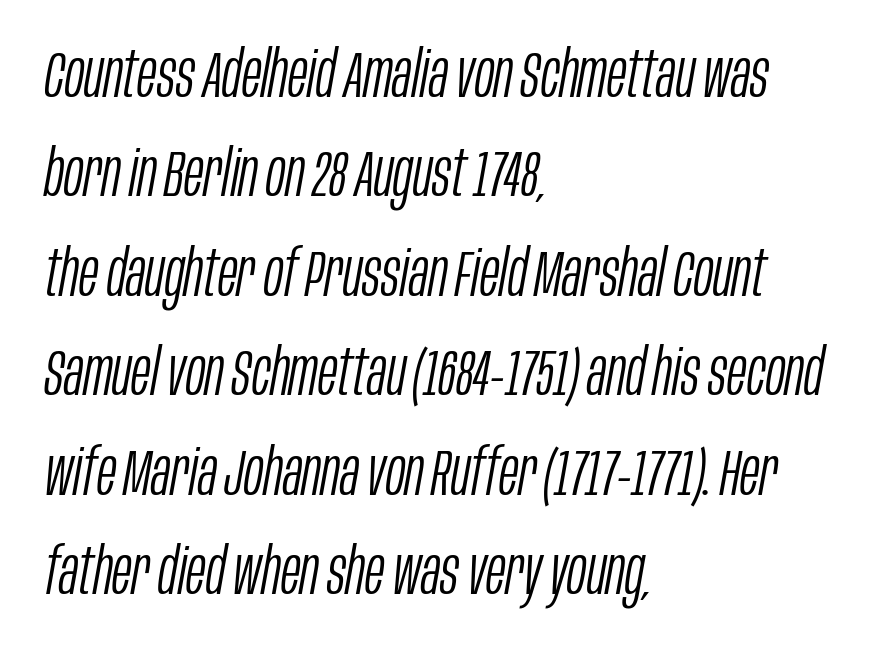
{"italic": "yes", "lean": "right", "slant_degrees": 10, "bold": "no", "weight": "light", "width": "condensed", "stroke_contrast": "low", "x_height": "large", "monospaced": "no", "underline": "no", "align": "left", "line_spacing": "normal", "line_spacing_ratio": 1.53, "letter_spacing": "normal", "letter_spacing_em": 0.0, "glyph_px": 65}
